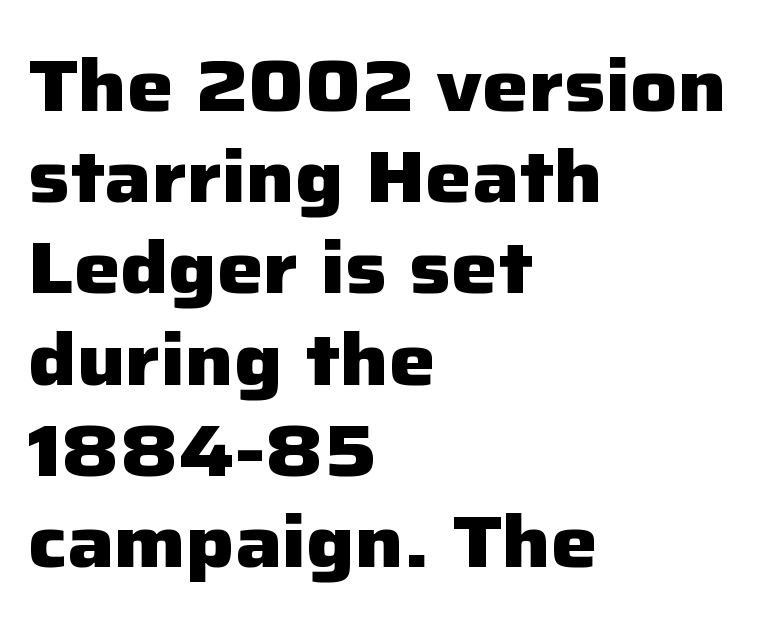
The image shows 73 px heavy sans-serif type, upright; set left-aligned, normal line spacing (1.25x), normal letter spacing, not underlined; low stroke contrast and a medium x-height.
